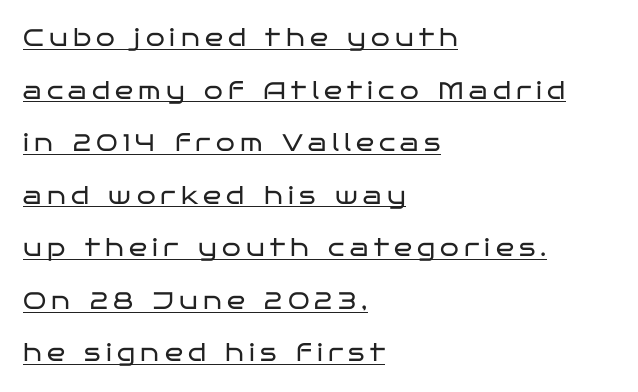
The image shows 24 px text type, upright; set left-aligned, loose line spacing (2.19x), unusually wide letter spacing (+0.22 em), underlined.
